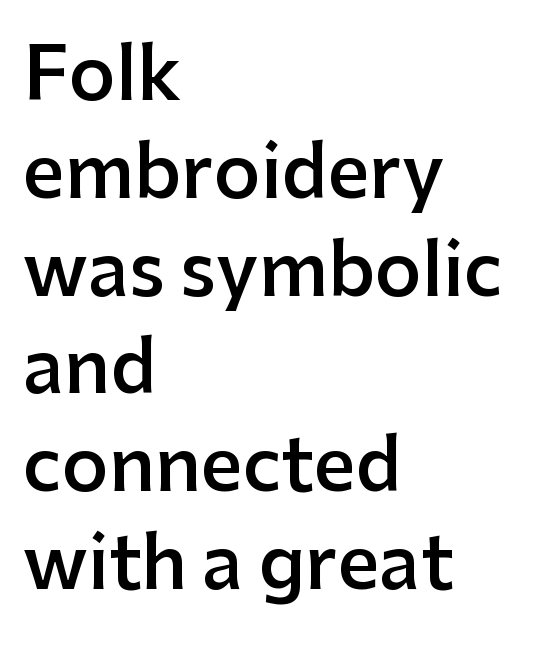
The image shows 73 px semibold sans-serif type, upright; set left-aligned, normal line spacing (1.34x), normal letter spacing, not underlined; low stroke contrast and a medium x-height.
